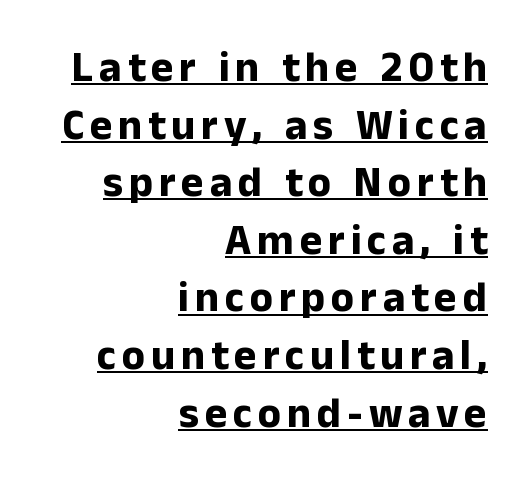
Q: Is the text bold? A: Yes.
Q: Is the text italic (slanted)? A: No, it is upright.
Q: Is the typeface a serif or a sans-serif typeface? A: Sans-serif.
Q: Is the text underlined? A: Yes.
Q: How is the paragraph aligned? A: Right-aligned.
Q: Is the spacing between lines tight, normal or loose? A: Normal.
Q: Width (condensed, normal, or wide)? A: Normal.
Q: Stroke contrast? A: Low.
Q: x-height? A: Medium.
Q: Monospaced? A: No.
